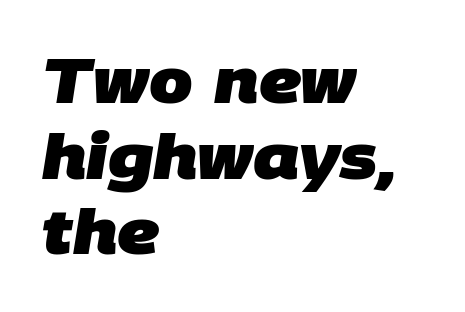
Q: Is the text bold? A: Yes.
Q: Is the typeface a serif or a sans-serif typeface? A: Sans-serif.
Q: Is the text underlined? A: No.
Q: How is the paragraph aligned? A: Left-aligned.
Q: Is the spacing between letters normal or unusually wide? A: Normal.
Q: Width (condensed, normal, or wide)? A: Normal.
Q: Stroke contrast? A: Low.
Q: x-height? A: Large.
Q: Monospaced? A: No.
